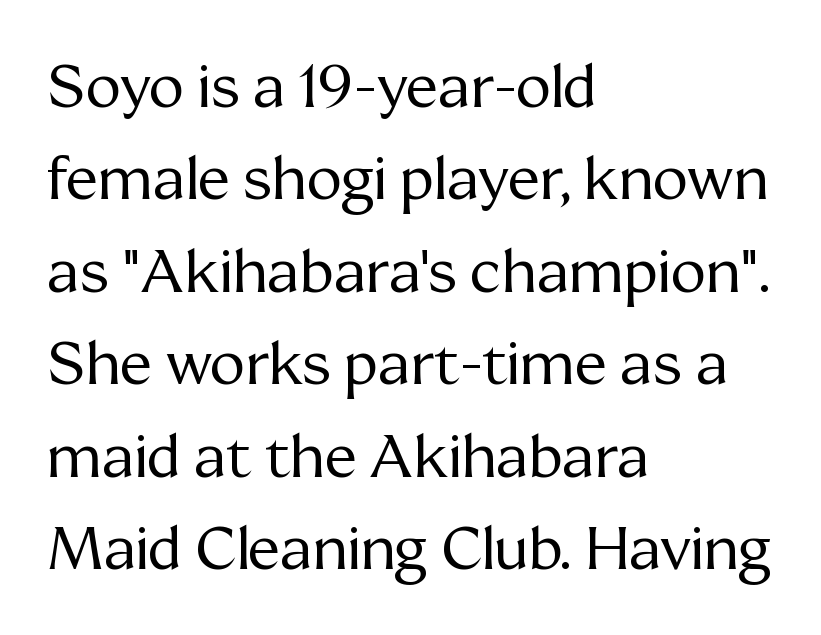
Q: Is the text bold? A: No.
Q: Is the text italic (slanted)? A: No, it is upright.
Q: Is the typeface a serif or a sans-serif typeface? A: Serif.
Q: Is the text underlined? A: No.
Q: How is the paragraph aligned? A: Left-aligned.
Q: Is the spacing between letters normal or unusually wide? A: Normal.
Q: Is the spacing between lines tight, normal or loose? A: Normal.
Q: Width (condensed, normal, or wide)? A: Normal.
Q: Stroke contrast? A: Medium.
Q: x-height? A: Medium.
Q: Monospaced? A: No.
